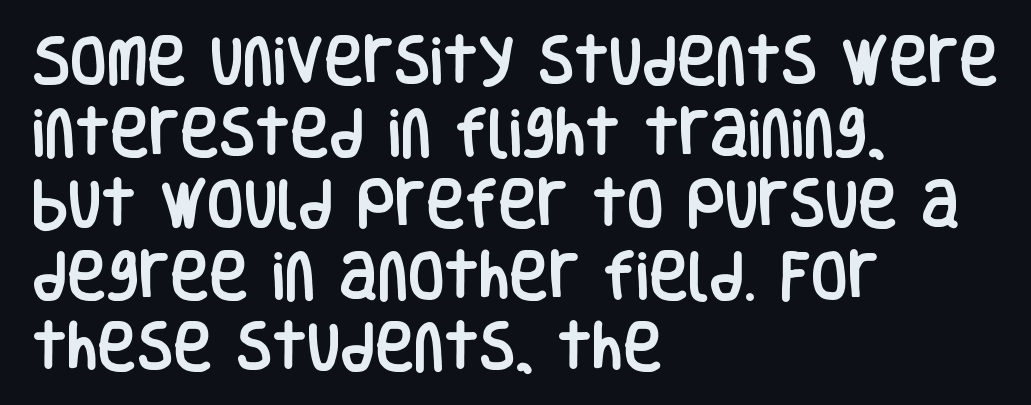
Q: Is the text italic (slanted)? A: No, it is upright.
Q: Is the typeface a serif or a sans-serif typeface? A: Sans-serif.
Q: Is the text underlined? A: No.
Q: How is the paragraph aligned? A: Left-aligned.
Q: Is the spacing between letters normal or unusually wide? A: Normal.
Q: Is the spacing between lines tight, normal or loose? A: Normal.
Q: Width (condensed, normal, or wide)? A: Condensed.
Q: Stroke contrast? A: Low.
Q: x-height? A: Large.
Q: Monospaced? A: No.
